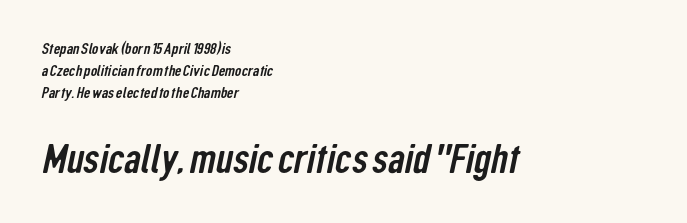
{"serif": "no", "width": "condensed", "stroke_contrast": "low", "x_height": "medium", "monospaced": "no", "underline": "no", "align": "left", "line_spacing": "normal", "line_spacing_ratio": 1.36, "letter_spacing": "normal", "letter_spacing_em": 0.0, "larger_block": "second", "size_ratio": 2.56, "glyph_px": 41}
